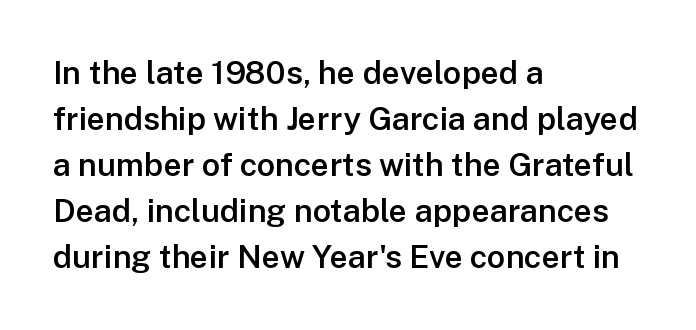
The setting favours the left margin, as ordinary paragraphs usually do. Look at the tracking — it's just the regular setting, nothing added. You could not count columns in this text — the font is proportionally spaced. A typesetter would mark this as roman, not italic. The face used here is a sans, in the tradition of grotesques and geometrics. A bare baseline throughout the passage.
